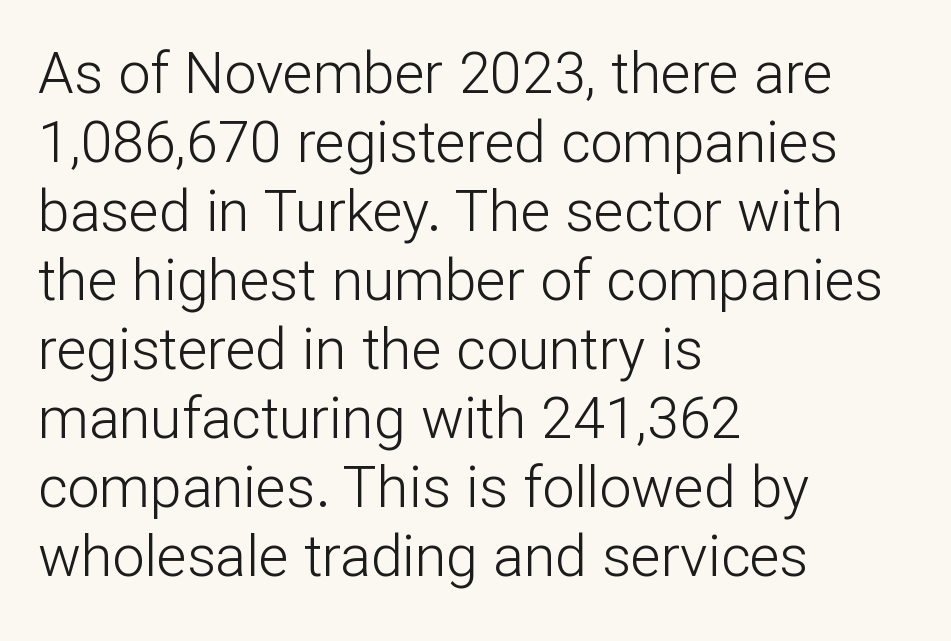
Q: Is the text bold? A: No.
Q: Is the text italic (slanted)? A: No, it is upright.
Q: Is the typeface a serif or a sans-serif typeface? A: Sans-serif.
Q: Is the text underlined? A: No.
Q: How is the paragraph aligned? A: Left-aligned.
Q: Is the spacing between letters normal or unusually wide? A: Normal.
Q: Width (condensed, normal, or wide)? A: Normal.
Q: Stroke contrast? A: Low.
Q: x-height? A: Medium.
Q: Monospaced? A: No.
